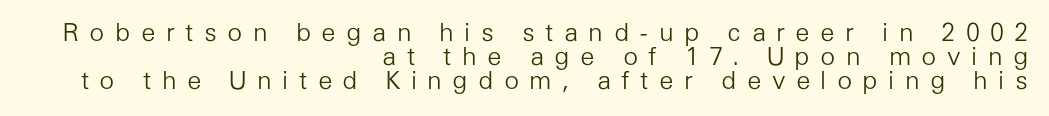
The image shows 25 px text type, upright; set right-aligned, tight line spacing (0.97x), unusually wide letter spacing (+0.41 em), not underlined.
